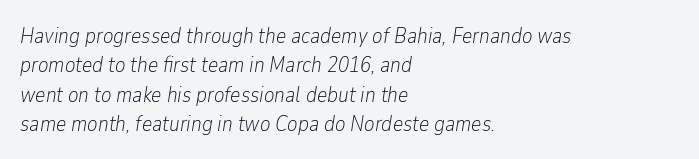
The image shows 22 px text type, italic (leaning right); set left-aligned, normal line spacing (1.33x), normal letter spacing, not underlined.
